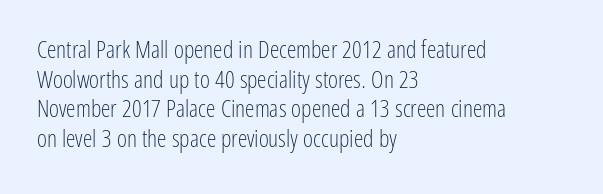
The image shows 24 px text type, upright; set left-aligned, line spacing 1.23x, normal letter spacing, not underlined.
